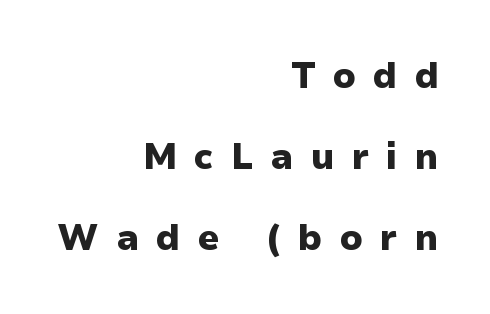
Is this a sans? Yes — the strokes have no serifs. Heavy, bold letterforms. No word sits above an underline. The line-height multiplier appears high, well above default.
